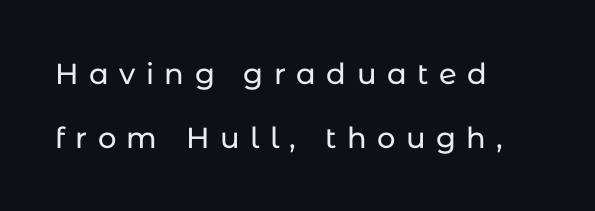
Q: Is the text italic (slanted)? A: No, it is upright.
Q: Is the typeface a serif or a sans-serif typeface? A: Sans-serif.
Q: Is the text underlined? A: No.
Q: How is the paragraph aligned? A: Left-aligned.
Q: Is the spacing between letters normal or unusually wide? A: Unusually wide.
Q: Is the spacing between lines tight, normal or loose? A: Loose.
Q: Width (condensed, normal, or wide)? A: Normal.
Q: Stroke contrast? A: Low.
Q: x-height? A: Medium.
Q: Monospaced? A: No.
